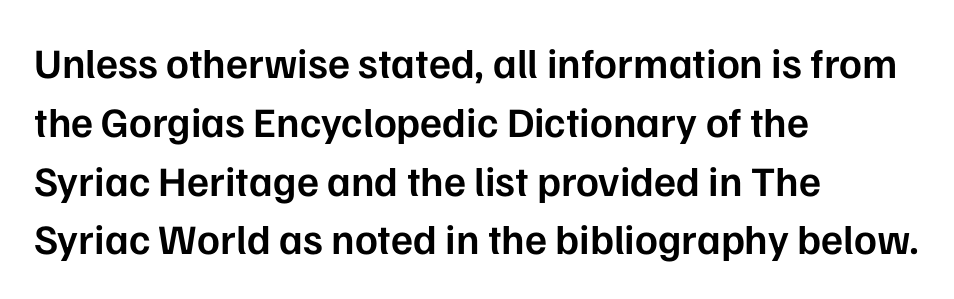
The image shows 42 px semibold sans-serif type, upright; set left-aligned, normal line spacing (1.4x), normal letter spacing, not underlined; low stroke contrast and a medium x-height.
